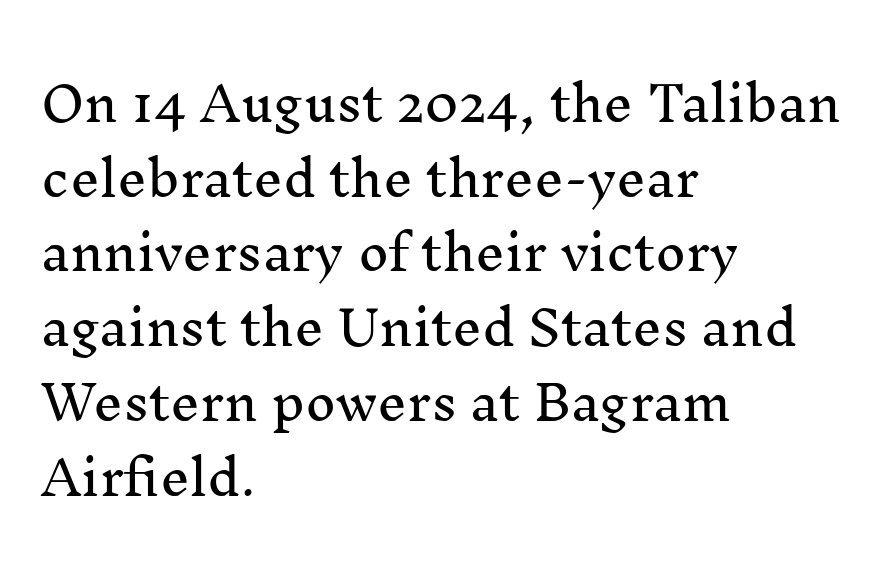
Q: Is the text italic (slanted)? A: No, it is upright.
Q: Is the typeface a serif or a sans-serif typeface? A: Serif.
Q: Is the text underlined? A: No.
Q: How is the paragraph aligned? A: Left-aligned.
Q: Is the spacing between letters normal or unusually wide? A: Normal.
Q: Is the spacing between lines tight, normal or loose? A: Normal.
Q: Width (condensed, normal, or wide)? A: Normal.
Q: Stroke contrast? A: Medium.
Q: x-height? A: Medium.
Q: Monospaced? A: No.
